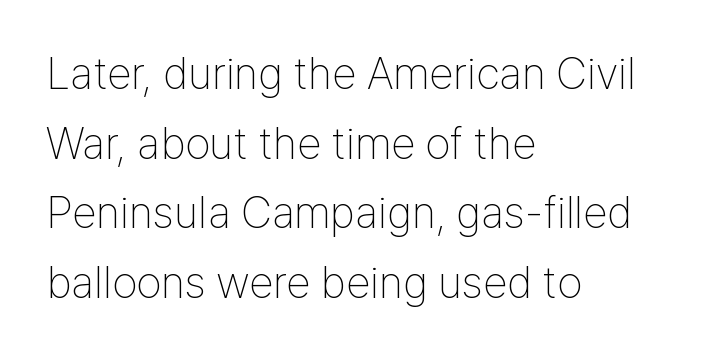
Q: Is the text bold? A: No.
Q: Is the text italic (slanted)? A: No, it is upright.
Q: Is the typeface a serif or a sans-serif typeface? A: Sans-serif.
Q: Is the text underlined? A: No.
Q: How is the paragraph aligned? A: Left-aligned.
Q: Is the spacing between letters normal or unusually wide? A: Normal.
Q: Is the spacing between lines tight, normal or loose? A: Normal.
Q: Width (condensed, normal, or wide)? A: Condensed.
Q: Stroke contrast? A: Low.
Q: x-height? A: Medium.
Q: Monospaced? A: No.
